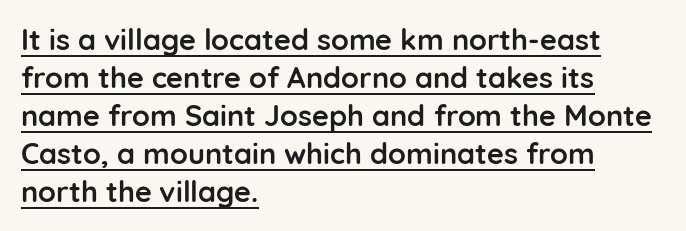
The image shows 29 px semibold sans-serif type, upright; set left-aligned, normal line spacing (1.31x), normal letter spacing, underlined; low stroke contrast and a medium x-height.
